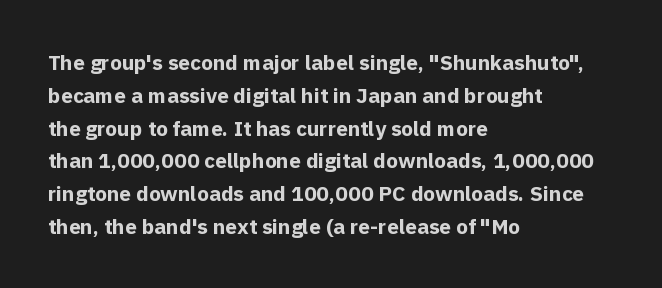
The image shows 21 px bold type, upright; set left-aligned, normal line spacing (1.56x), normal letter spacing, not underlined.
